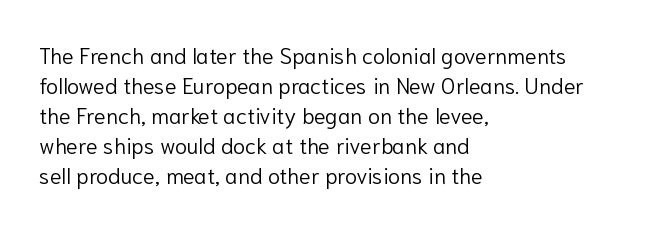
{"italic": "no", "bold": "no", "underline": "no", "align": "left", "line_spacing": "normal", "line_spacing_ratio": 1.36, "letter_spacing": "normal", "letter_spacing_em": 0.0, "glyph_px": 22}
